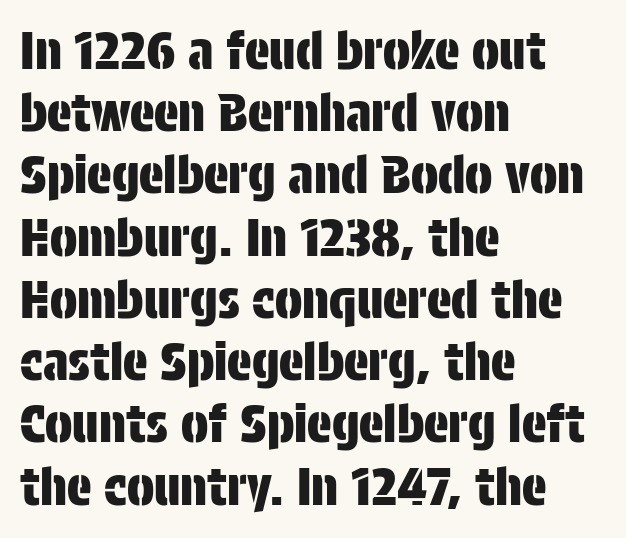
Looks like regular typesetting: each glyph gets only the width it needs. The rendering shows plain stroke endings on the letterforms — a sans-serif design. If you drew a line through each stem, it would be perfectly vertical. Check the space under the baseline: it is left empty. The typesetter chose a ragged-right arrangement here.
